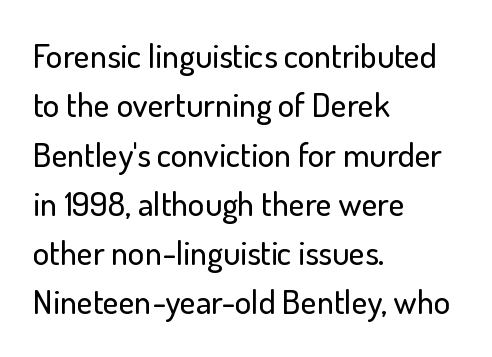
The image shows 34 px sans-serif type, upright; set left-aligned, normal line spacing (1.45x), normal letter spacing, not underlined; low stroke contrast and a small x-height.
